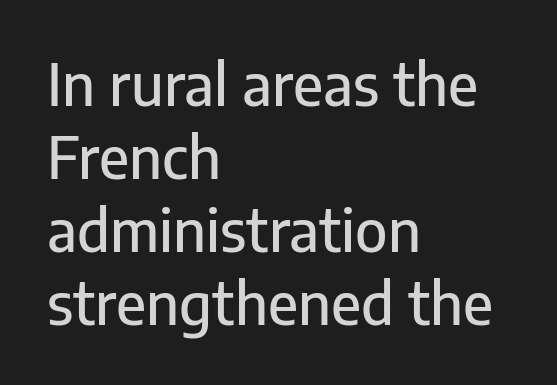
The image shows 57 px sans-serif type, upright; set left-aligned, normal line spacing (1.28x), normal letter spacing, not underlined; low stroke contrast and a medium x-height.
